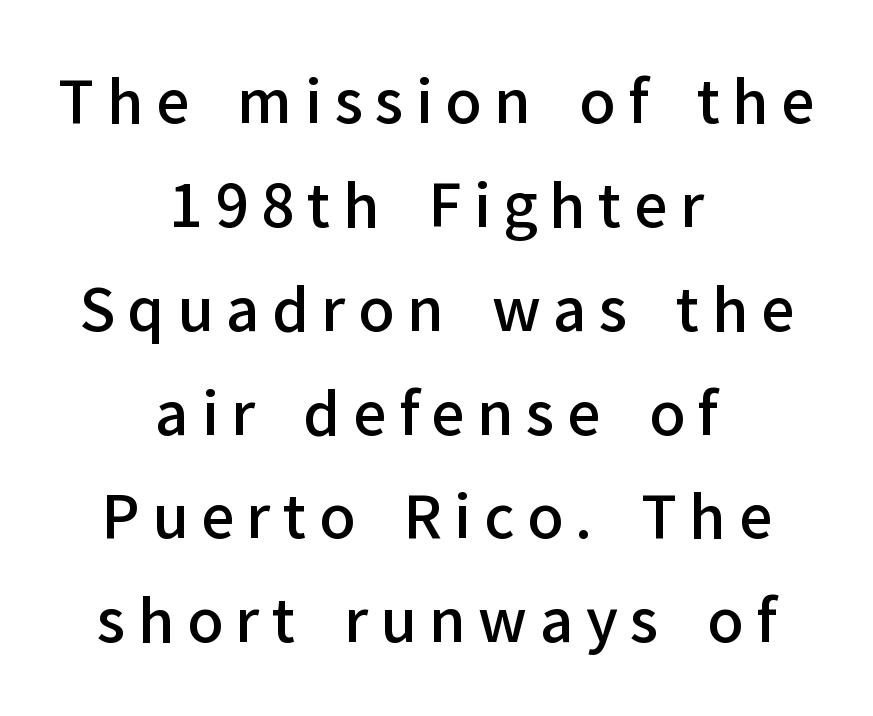
The letters stand upright; this is a roman face. Here the glyphs are tracked loosely, breaking word shapes into spaced letters. You could not count columns in this text — the font is proportionally spaced. Stroke thickness is moderately raised; the sample reads as semibold.
